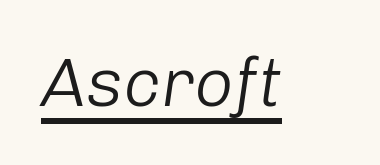
{"italic": "yes", "lean": "right", "slant_degrees": 8, "bold": "no", "weight": "light", "width": "normal", "stroke_contrast": "low", "x_height": "medium", "monospaced": "no", "underline": "yes", "letter_spacing": "normal", "letter_spacing_em": 0.0, "glyph_px": 69}
